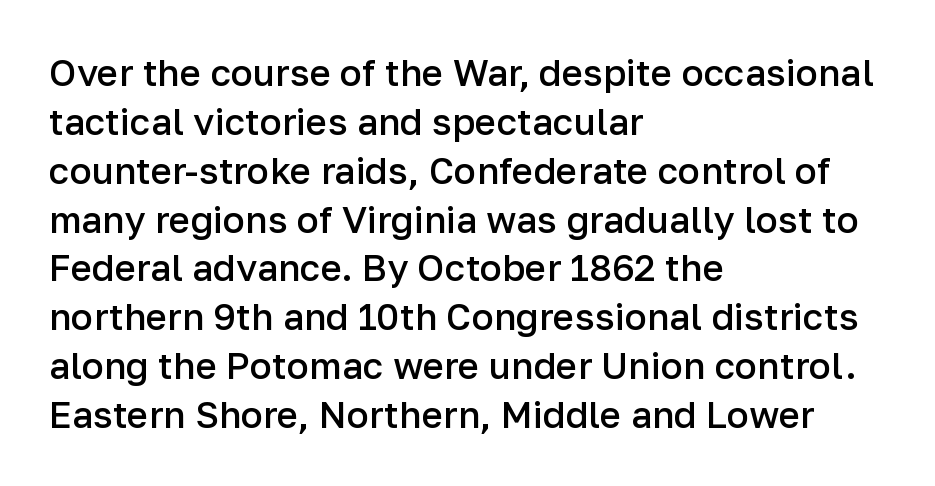
Q: Is the text bold? A: Semi-bold.
Q: Is the text italic (slanted)? A: No, it is upright.
Q: Is the typeface a serif or a sans-serif typeface? A: Sans-serif.
Q: Is the text underlined? A: No.
Q: How is the paragraph aligned? A: Left-aligned.
Q: Is the spacing between letters normal or unusually wide? A: Normal.
Q: Is the spacing between lines tight, normal or loose? A: Normal.
Q: Width (condensed, normal, or wide)? A: Normal.
Q: Stroke contrast? A: Low.
Q: x-height? A: Medium.
Q: Monospaced? A: No.
